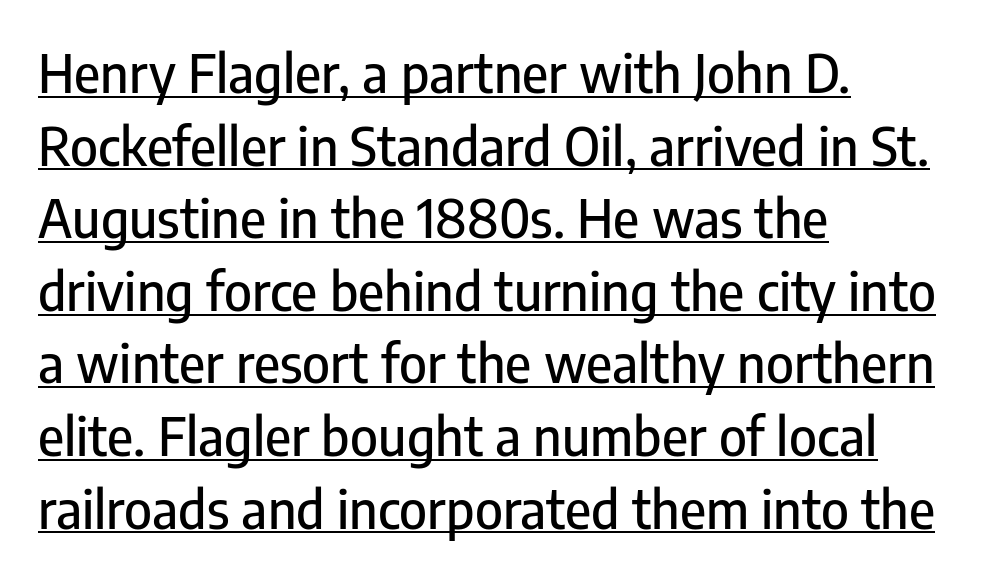
The image shows 53 px condensed sans-serif type, upright; set left-aligned, normal line spacing (1.37x), normal letter spacing, underlined; low stroke contrast and a medium x-height.
